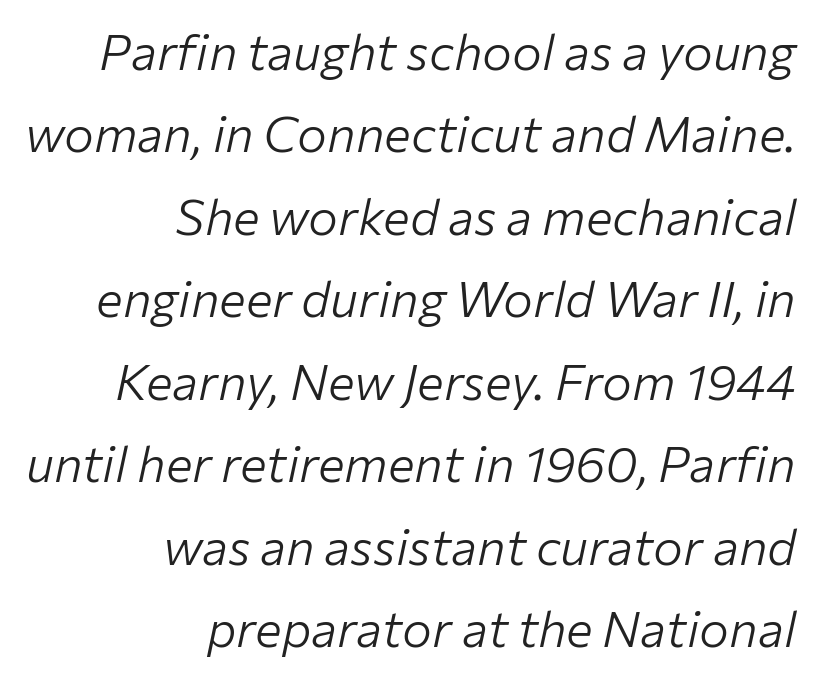
Q: Is the text bold? A: No.
Q: Is the text italic (slanted)? A: Yes, it leans right by about 12 degrees.
Q: Is the text underlined? A: No.
Q: How is the paragraph aligned? A: Right-aligned.
Q: Is the spacing between letters normal or unusually wide? A: Normal.
Q: Is the spacing between lines tight, normal or loose? A: Normal.
Q: Width (condensed, normal, or wide)? A: Normal.
Q: Stroke contrast? A: Low.
Q: x-height? A: Medium.
Q: Monospaced? A: No.
